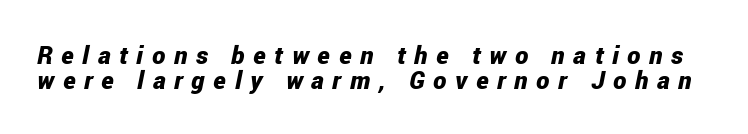
The image shows 25 px bold type, italic (leaning right); set tight line spacing (1.02x), unusually wide letter spacing (+0.35 em), not underlined.
